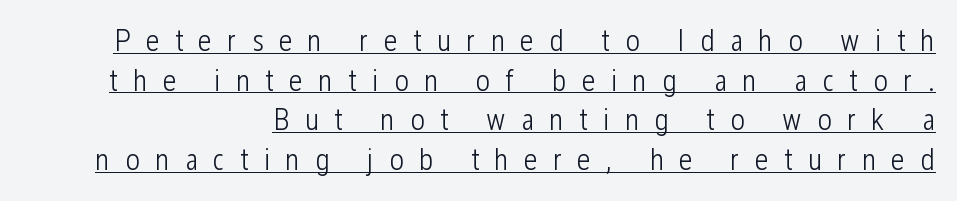
Q: Is the text bold? A: No.
Q: Is the text italic (slanted)? A: No, it is upright.
Q: Is the typeface a serif or a sans-serif typeface? A: Sans-serif.
Q: Is the text underlined? A: Yes.
Q: Is the spacing between letters normal or unusually wide? A: Unusually wide.
Q: Is the spacing between lines tight, normal or loose? A: Normal.
Q: Width (condensed, normal, or wide)? A: Condensed.
Q: Stroke contrast? A: Low.
Q: x-height? A: Medium.
Q: Monospaced? A: No.
